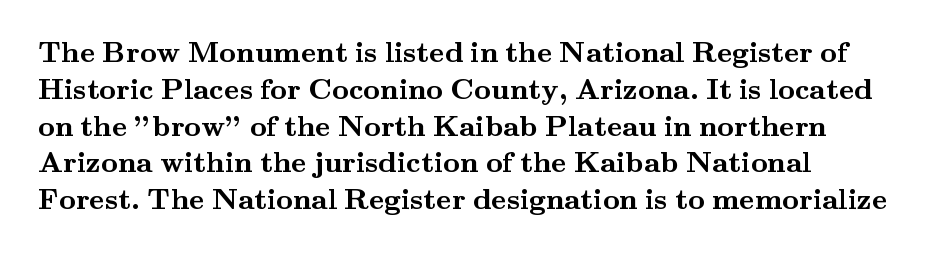
The image shows 29 px semibold, wide serif type, upright; set left-aligned, normal line spacing (1.27x), normal letter spacing, not underlined; medium stroke contrast and a small x-height.
